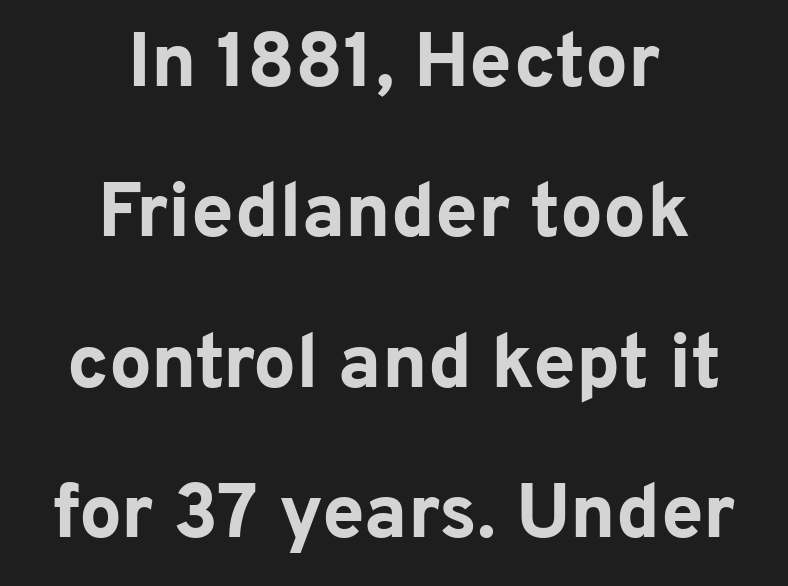
Standard letterfit; no display-style spreading of the glyphs. Quick note: interline space is abundant. Heavy-handed strokes throughout: this text is bold. Leftover space on each line is divided equally before and after the words. The gap between lines stays unmarked. Here the designer chose a conventional face with non-uniform glyph widths.
